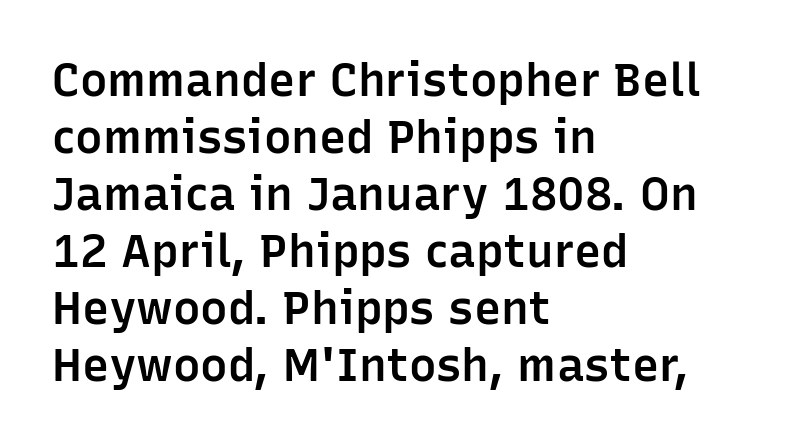
Q: Is the text bold? A: Semi-bold.
Q: Is the text italic (slanted)? A: No, it is upright.
Q: Is the typeface a serif or a sans-serif typeface? A: Sans-serif.
Q: Is the text underlined? A: No.
Q: How is the paragraph aligned? A: Left-aligned.
Q: Is the spacing between letters normal or unusually wide? A: Normal.
Q: Width (condensed, normal, or wide)? A: Normal.
Q: Stroke contrast? A: Low.
Q: x-height? A: Medium.
Q: Monospaced? A: No.
